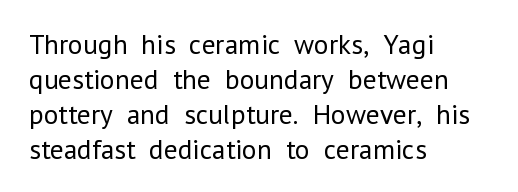
The image shows 28 px regular-weight sans-serif type, upright; set left-aligned, normal line spacing (1.25x), normal letter spacing, not underlined; low stroke contrast and a medium x-height.
